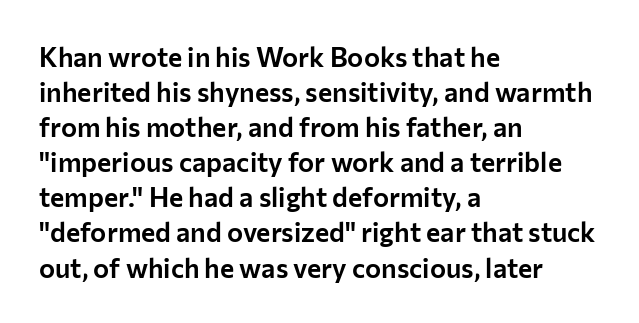
Q: Is the text italic (slanted)? A: No, it is upright.
Q: Is the text underlined? A: No.
Q: How is the paragraph aligned? A: Left-aligned.
Q: Is the spacing between letters normal or unusually wide? A: Normal.
Q: Is the spacing between lines tight, normal or loose? A: Normal.
